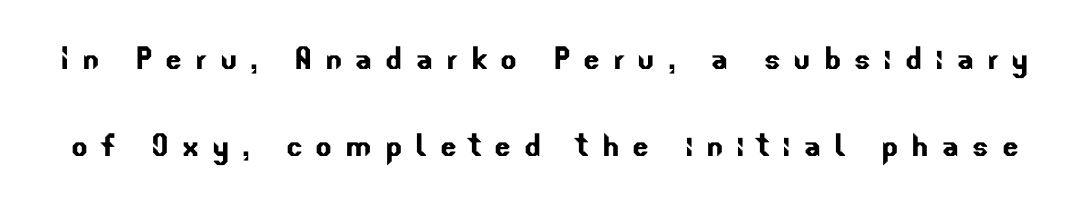
{"serif": "no", "width": "normal", "stroke_contrast": "low", "x_height": "small", "monospaced": "no", "underline": "no", "line_spacing": "loose", "line_spacing_ratio": 2.22, "letter_spacing": "wide", "letter_spacing_em": 0.33, "glyph_px": 39}
